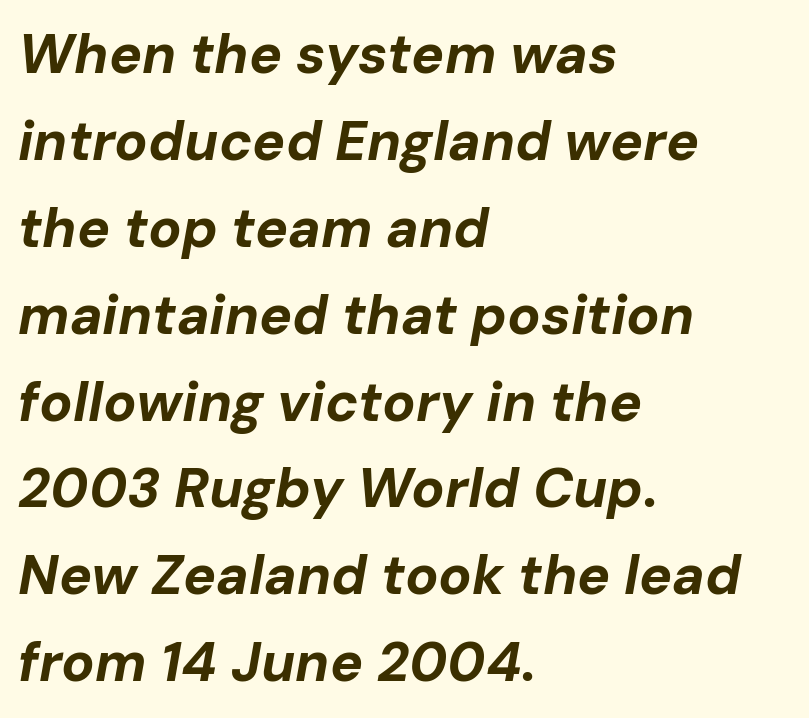
{"italic": "yes", "lean": "right", "slant_degrees": 10, "bold": "yes", "weight": "bold", "width": "normal", "stroke_contrast": "low", "x_height": "medium", "monospaced": "no", "underline": "no", "align": "left", "line_spacing": "normal", "line_spacing_ratio": 1.58, "letter_spacing": "normal", "letter_spacing_em": 0.0, "glyph_px": 55}
